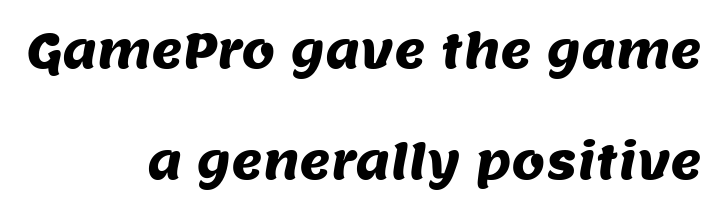
The image shows 48 px sans-serif type; set right-aligned, loose line spacing (2.31x), normal letter spacing, not underlined; medium stroke contrast and a large x-height.
